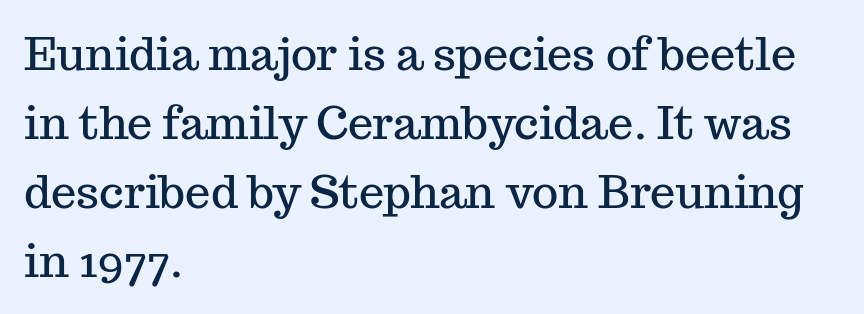
Q: Is the text italic (slanted)? A: No, it is upright.
Q: Is the typeface a serif or a sans-serif typeface? A: Serif.
Q: Is the text underlined? A: No.
Q: How is the paragraph aligned? A: Left-aligned.
Q: Is the spacing between letters normal or unusually wide? A: Normal.
Q: Is the spacing between lines tight, normal or loose? A: Normal.
Q: Width (condensed, normal, or wide)? A: Normal.
Q: Stroke contrast? A: Medium.
Q: x-height? A: Medium.
Q: Monospaced? A: No.
